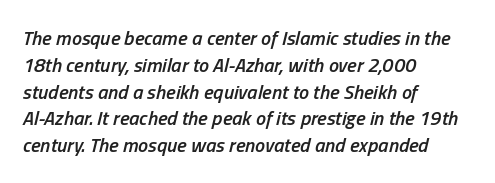
{"italic": "yes", "lean": "right", "slant_degrees": 13, "bold": "semi", "underline": "no", "align": "left", "line_spacing": "normal", "line_spacing_ratio": 1.34, "letter_spacing": "normal", "letter_spacing_em": 0.0, "glyph_px": 20}
